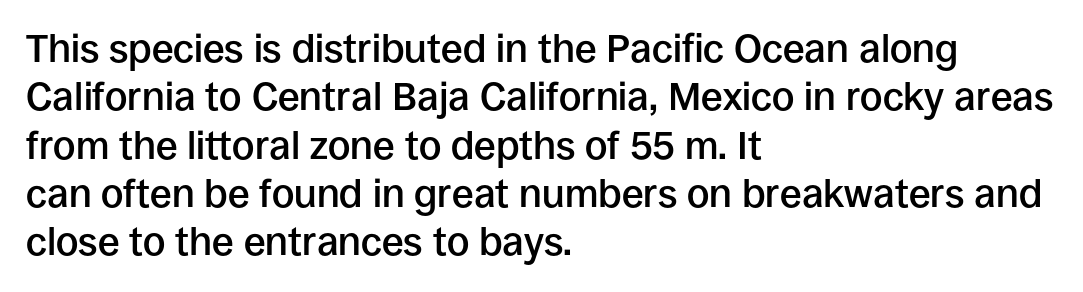
{"serif": "no", "italic": "no", "bold": "semi", "weight": "semibold", "width": "normal", "stroke_contrast": "low", "x_height": "large", "monospaced": "no", "underline": "no", "align": "left", "line_spacing_ratio": 1.24, "letter_spacing": "normal", "letter_spacing_em": 0.0, "glyph_px": 39}
